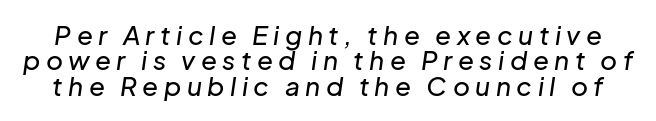
{"italic": "yes", "lean": "right", "slant_degrees": 8, "underline": "no", "line_spacing": "tight", "line_spacing_ratio": 0.98, "letter_spacing": "wide", "letter_spacing_em": 0.21, "glyph_px": 26}
